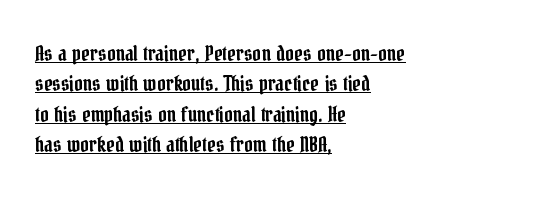
{"italic": "no", "underline": "yes", "align": "left", "line_spacing": "normal", "line_spacing_ratio": 1.45, "letter_spacing": "normal", "letter_spacing_em": 0.0, "glyph_px": 21}
